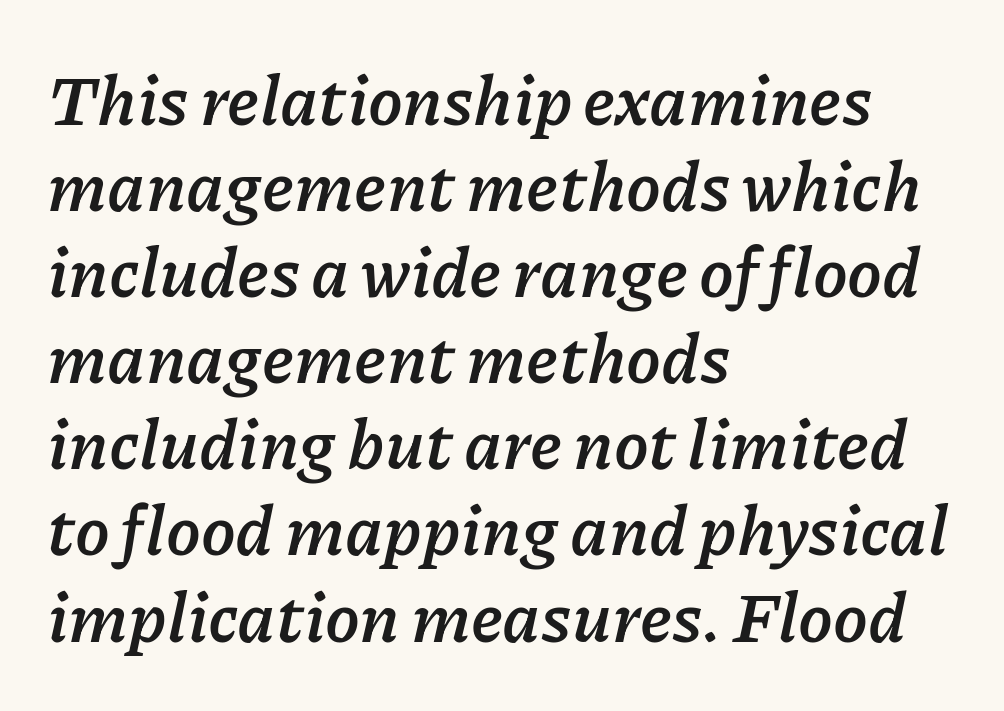
Q: Is the text bold? A: Yes.
Q: Is the text italic (slanted)? A: Yes, it leans right by about 11 degrees.
Q: Is the text underlined? A: No.
Q: How is the paragraph aligned? A: Left-aligned.
Q: Is the spacing between letters normal or unusually wide? A: Normal.
Q: Width (condensed, normal, or wide)? A: Normal.
Q: Stroke contrast? A: Low.
Q: x-height? A: Medium.
Q: Monospaced? A: No.
